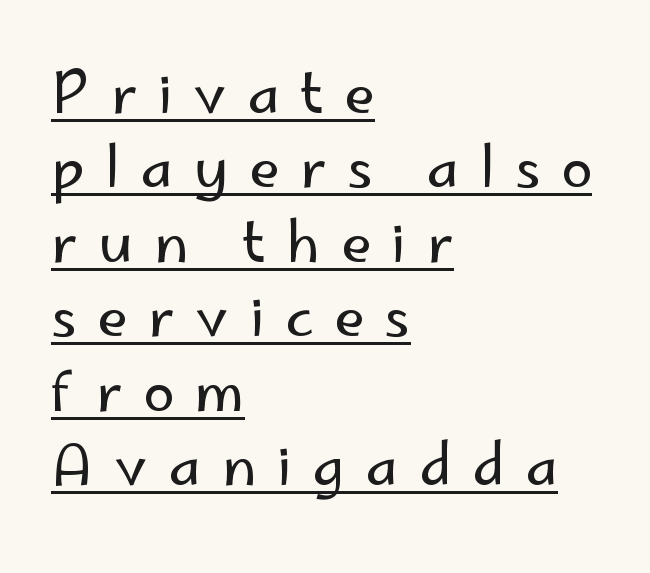
{"serif": "no", "italic": "no", "bold": "no", "weight": "regular", "width": "normal", "stroke_contrast": "low", "x_height": "small", "monospaced": "no", "underline": "yes", "align": "left", "line_spacing": "normal", "line_spacing_ratio": 1.33, "letter_spacing": "wide", "letter_spacing_em": 0.37, "glyph_px": 56}
